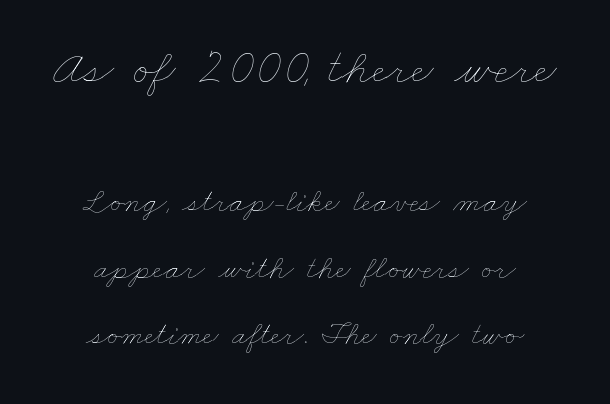
The image shows 50 px thin, wide type; set loose line spacing (2.01x), normal letter spacing, not underlined; the first (top) block is 1.52x larger; low stroke contrast and a small x-height.
